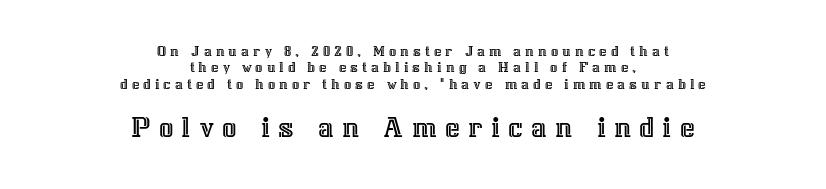
{"italic": "no", "width": "normal", "x_height": "medium", "monospaced": "no", "underline": "no", "align": "center", "line_spacing": "tight", "line_spacing_ratio": 1.02, "letter_spacing": "wide", "letter_spacing_em": 0.25, "larger_block": "second", "size_ratio": 2.0, "glyph_px": 32}
